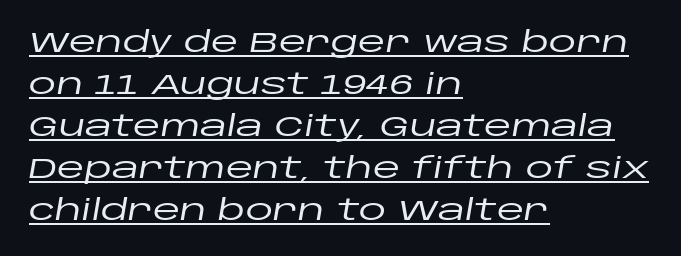
{"italic": "yes", "lean": "right", "slant_degrees": 10, "width": "wide", "stroke_contrast": "low", "x_height": "large", "monospaced": "no", "underline": "yes", "align": "left", "line_spacing": "normal", "line_spacing_ratio": 1.5, "letter_spacing": "normal", "letter_spacing_em": 0.0, "glyph_px": 28}
